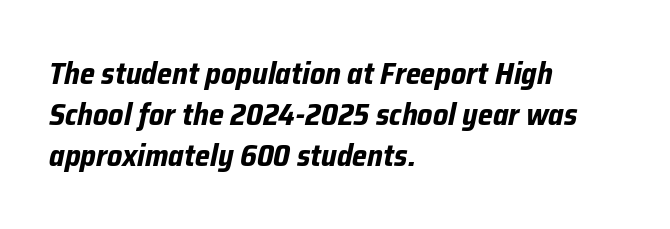
The image shows 30 px bold type, italic (leaning right); set left-aligned, normal line spacing (1.36x), normal letter spacing, not underlined; low stroke contrast and a medium x-height.
